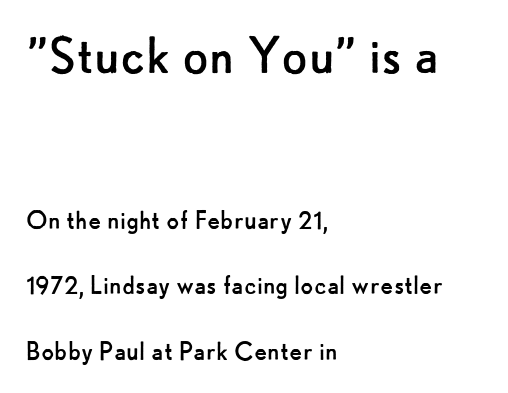
The image shows 60 px regular-weight sans-serif type, upright; set left-aligned, loose line spacing (2.18x), normal letter spacing, not underlined; the first (top) block is 2.0x larger; low stroke contrast and a small x-height.
